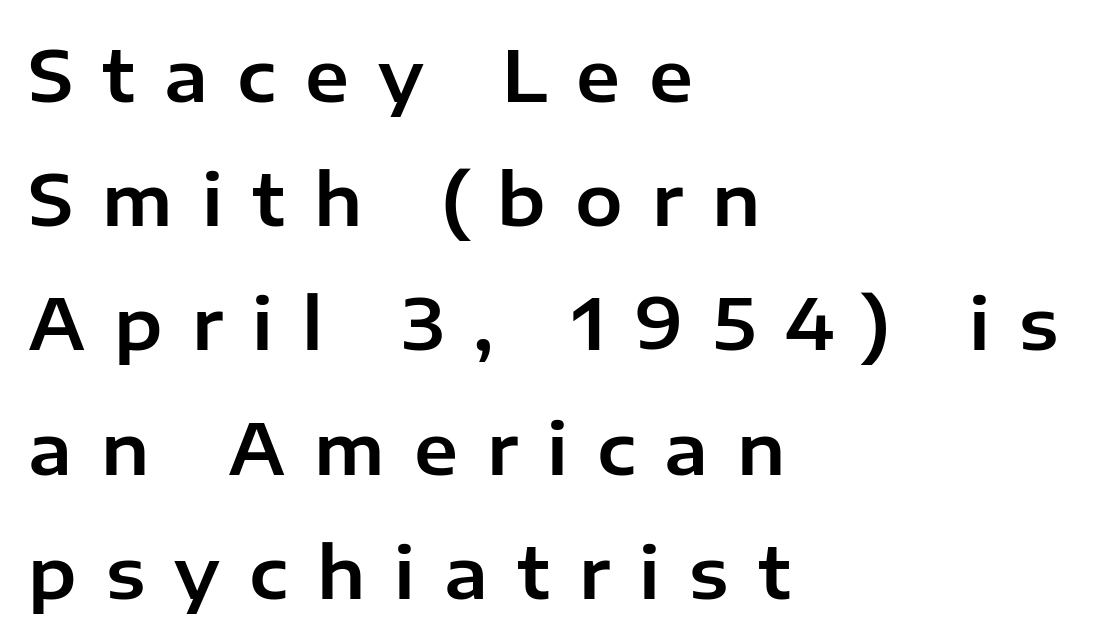
The image shows 71 px sans-serif type, upright; set left-aligned, line spacing 1.75x, unusually wide letter spacing (+0.41 em), not underlined; low stroke contrast and a medium x-height.
